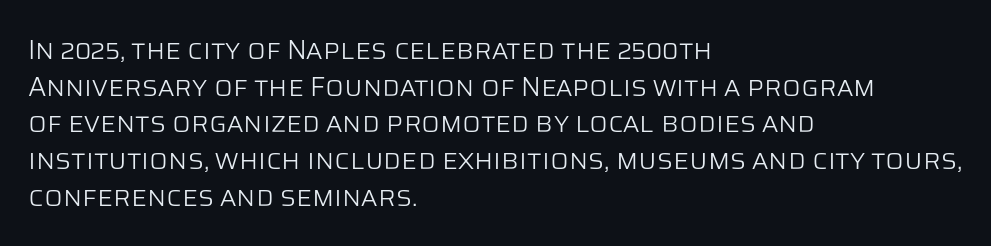
{"italic": "no", "bold": "no", "underline": "no", "align": "left", "line_spacing": "normal", "line_spacing_ratio": 1.36, "letter_spacing": "normal", "letter_spacing_em": 0.0, "glyph_px": 27}
